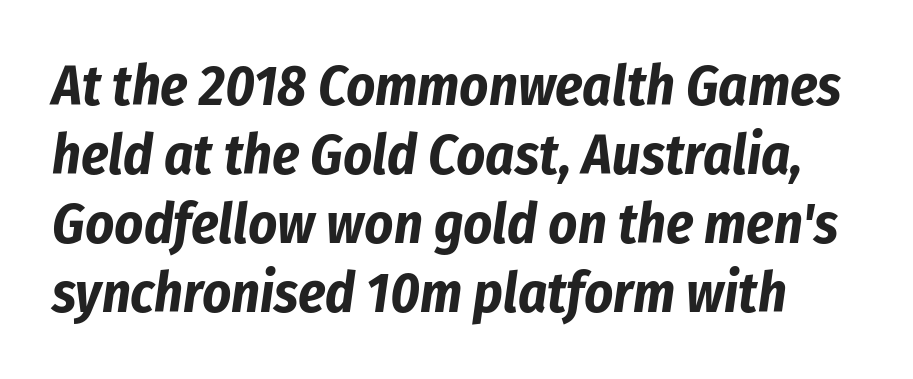
Rendered with sloped, italic letterforms. In terms of letterspacing, this is plain default setting. The rendering uses natural spacing where letterforms have individual widths. What weight is shown? A full bold with thick strokes. Words float on clear page, feet unadorned.
